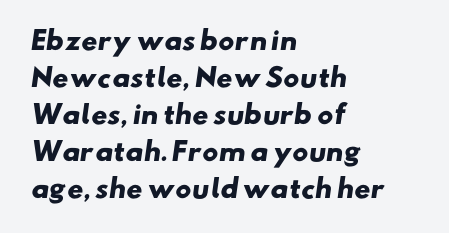
{"bold": "yes", "underline": "no", "align": "left", "line_spacing": "normal", "line_spacing_ratio": 1.48, "letter_spacing": "normal", "letter_spacing_em": 0.0, "glyph_px": 25}
